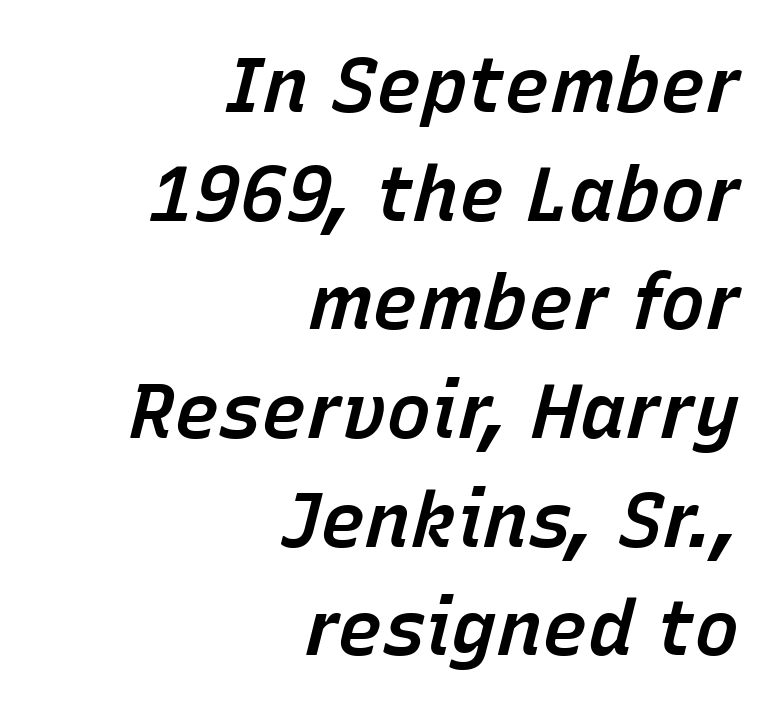
{"italic": "yes", "lean": "right", "slant_degrees": 15, "bold": "semi", "weight": "semibold", "width": "normal", "stroke_contrast": "low", "x_height": "medium", "monospaced": "no", "underline": "no", "align": "right", "line_spacing": "normal", "line_spacing_ratio": 1.43, "letter_spacing": "normal", "letter_spacing_em": 0.0, "glyph_px": 76}
